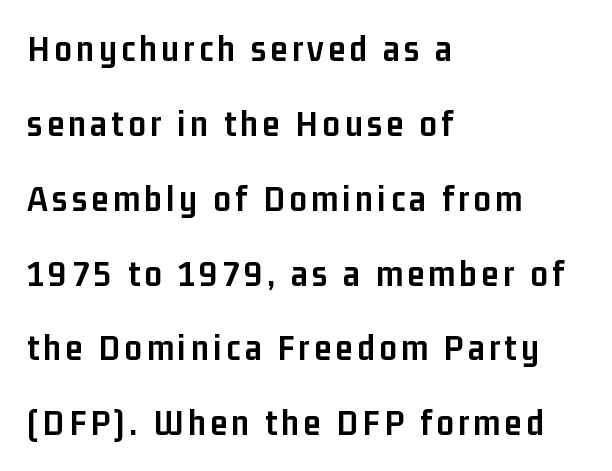
Q: Is the text bold? A: Yes.
Q: Is the text italic (slanted)? A: No, it is upright.
Q: Is the typeface a serif or a sans-serif typeface? A: Sans-serif.
Q: Is the text underlined? A: No.
Q: How is the paragraph aligned? A: Left-aligned.
Q: Is the spacing between lines tight, normal or loose? A: Loose.
Q: Width (condensed, normal, or wide)? A: Condensed.
Q: Stroke contrast? A: Low.
Q: x-height? A: Medium.
Q: Monospaced? A: No.
